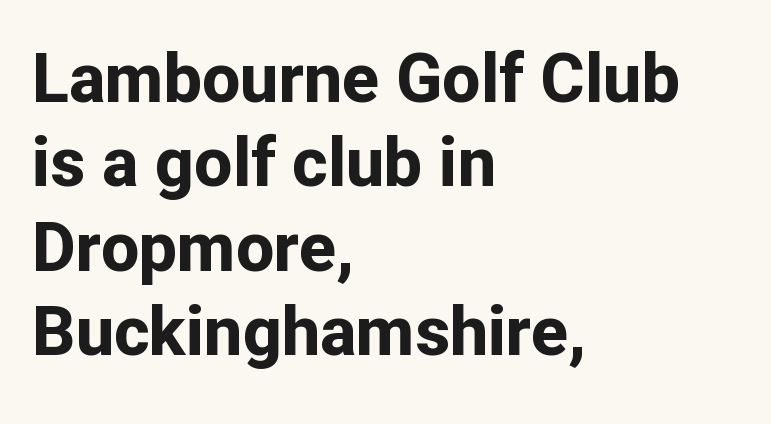
The image shows 68 px bold sans-serif type, upright; set left-aligned, line spacing 1.24x, normal letter spacing, not underlined; low stroke contrast and a medium x-height.
